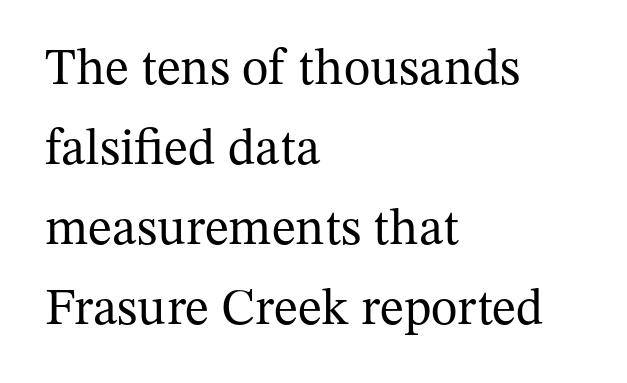
The baseline area is clear. Students, note that the glyphs here touch the page at normal intervals. Is this a fixed-width face? No — the glyphs have proportional, varying widths. Upright lettering throughout. Caption: multi-line text, flush left, ragged right. This reads as an unemphasized weight, regular at the heaviest.
